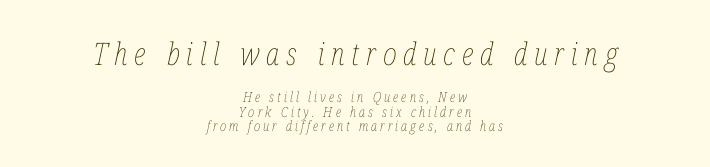
{"italic": "yes", "lean": "right", "slant_degrees": 12, "bold": "no", "weight": "thin", "width": "condensed", "stroke_contrast": "low", "x_height": "medium", "monospaced": "no", "underline": "no", "align": "center", "line_spacing": "tight", "line_spacing_ratio": 1.02, "letter_spacing": "wide", "letter_spacing_em": 0.22, "larger_block": "first", "size_ratio": 2.21, "glyph_px": 31}
